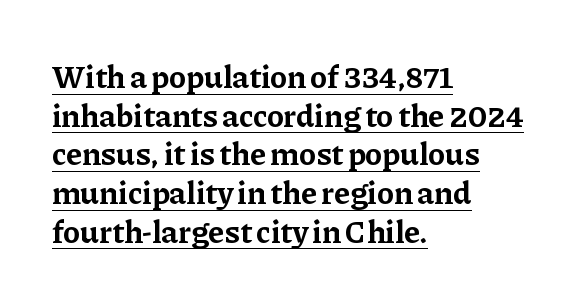
{"serif": "yes", "italic": "no", "bold": "yes", "weight": "bold", "width": "normal", "stroke_contrast": "low", "x_height": "medium", "monospaced": "no", "underline": "yes", "align": "left", "line_spacing_ratio": 1.21, "letter_spacing": "normal", "letter_spacing_em": 0.0, "glyph_px": 32}
